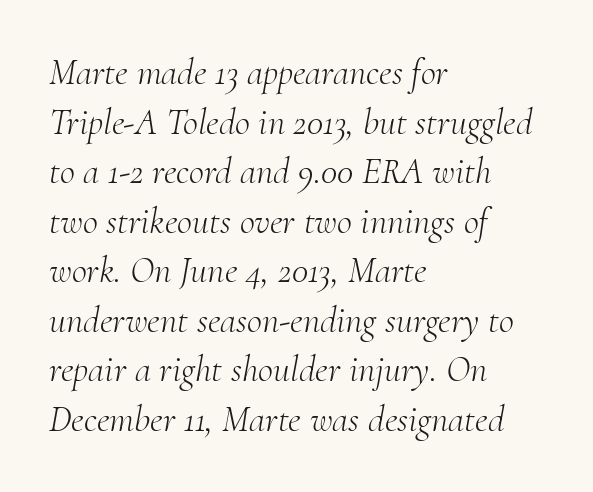
{"serif": "yes", "italic": "yes", "lean": "right", "slant_degrees": 10, "bold": "no", "weight": "light", "width": "normal", "stroke_contrast": "medium", "x_height": "small", "monospaced": "no", "underline": "no", "align": "left", "line_spacing": "normal", "line_spacing_ratio": 1.34, "letter_spacing": "normal", "letter_spacing_em": 0.0, "glyph_px": 37}
